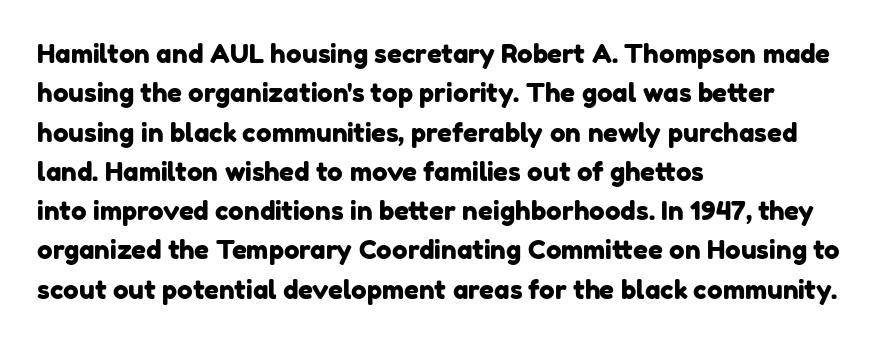
The image shows 26 px text type; set left-aligned, normal line spacing (1.51x), normal letter spacing, not underlined.
